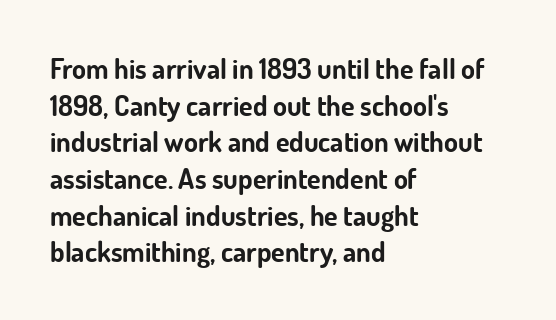
The tracking reads as untouched default to a designer's eye. Italic: no, the glyphs are upright roman. Bare-footed words on every line. Examine the stroke ends and you'll find no serifs. A classic flush-left, rag-right setting is used for this passage. The space between consecutive lines is moderate.
